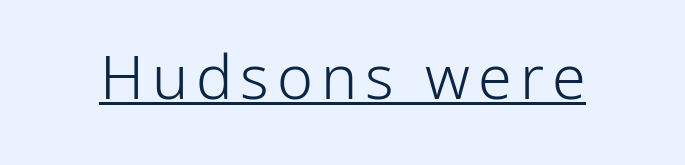
Tall strokes in this sample are plumb rather than angled. Think of a printed novel: that variable character pitch is what you see here. The letters carry no serifs — their stems end cleanly without finishing strokes. No letter is thick-stroked: the sample isn't bold.
